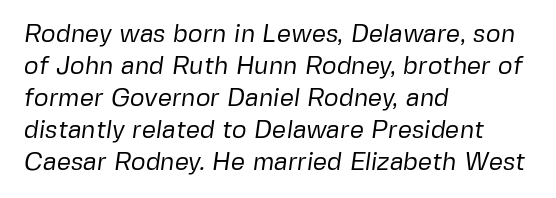
{"bold": "no", "underline": "no", "align": "left", "line_spacing": "normal", "line_spacing_ratio": 1.28, "letter_spacing": "normal", "letter_spacing_em": 0.0, "glyph_px": 25}
